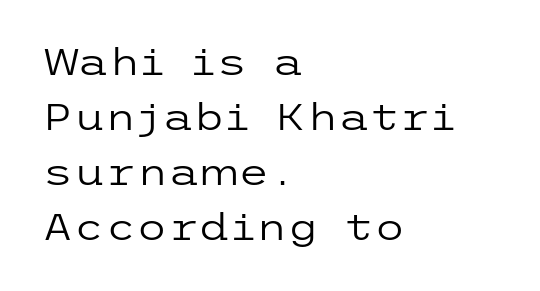
{"serif": "no", "italic": "no", "bold": "no", "weight": "regular", "width": "wide", "stroke_contrast": "low", "x_height": "medium", "underline": "no", "align": "left", "line_spacing": "normal", "line_spacing_ratio": 1.53, "letter_spacing": "normal", "letter_spacing_em": 0.0, "glyph_px": 36}
